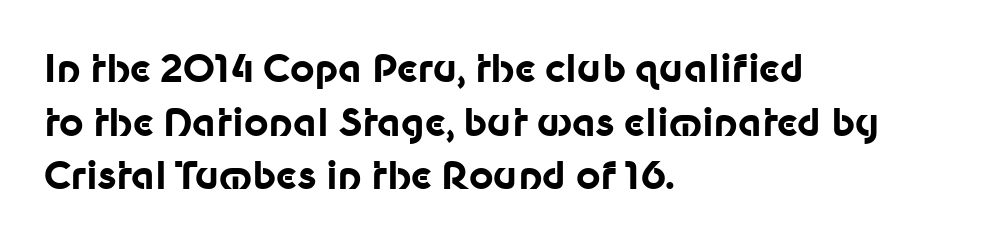
Short and long lines alike share a common starting point at left. Observe the absence of serifs on each vertical stroke in this sample. A typesetter would mark this as roman, not italic. The rendering uses a moderate line-height, typical for paragraphs. Proportional: the letters do not fall into vertical columns.
